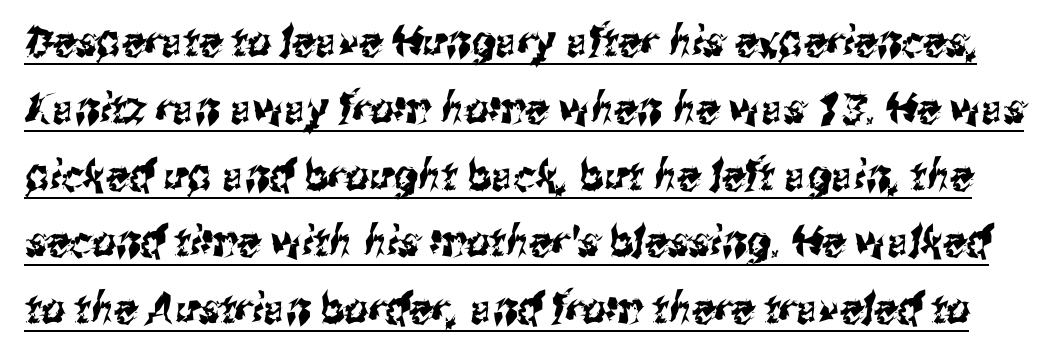
{"serif": "no", "width": "condensed", "stroke_contrast": "medium", "x_height": "medium", "monospaced": "no", "underline": "yes", "line_spacing": "normal", "line_spacing_ratio": 1.59, "letter_spacing": "normal", "letter_spacing_em": 0.0, "glyph_px": 42}
